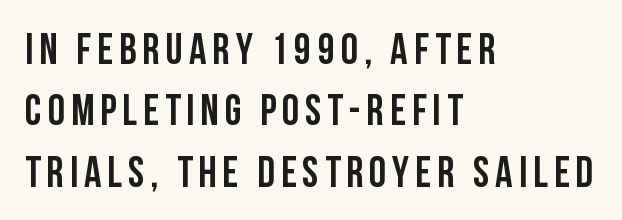
The image shows 43 px condensed sans-serif type, upright; set left-aligned, normal line spacing (1.43x), not underlined; low stroke contrast and a large x-height.
